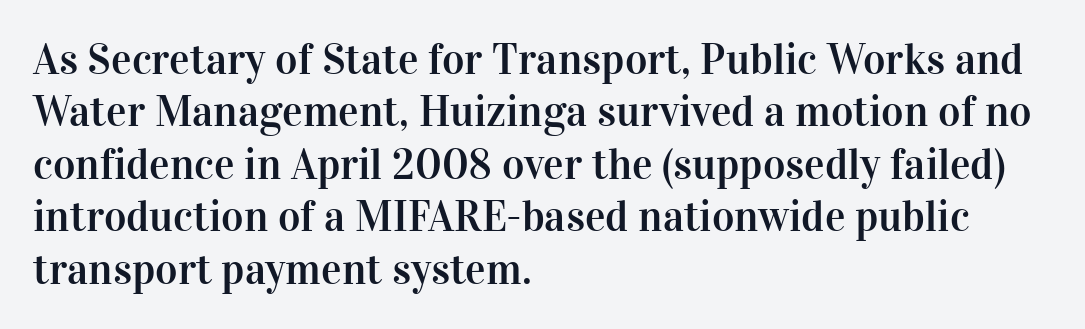
The image shows 43 px serif type, upright; set left-aligned, line spacing 1.22x, normal letter spacing, not underlined; high stroke contrast and a medium x-height.
